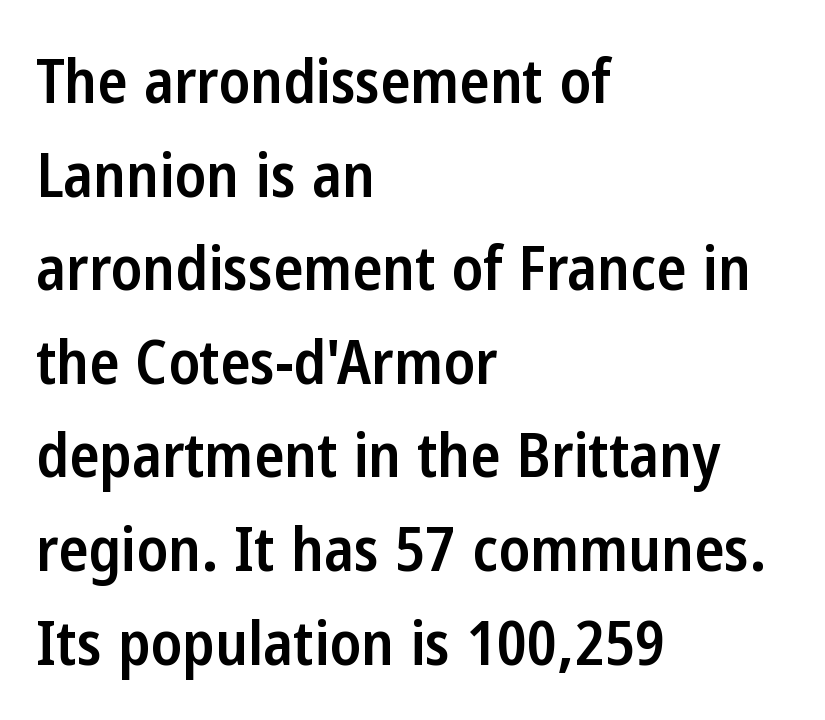
In CSS terms this would be text-align: left. Honestly, the letter spacing is just normal — you wouldn't notice it. This rendering employs a face without finishing strokes, i.e., a sans-serif. On the weight axis this lands at semibold, roughly 600. Descender tails drop into unmarked territory.
